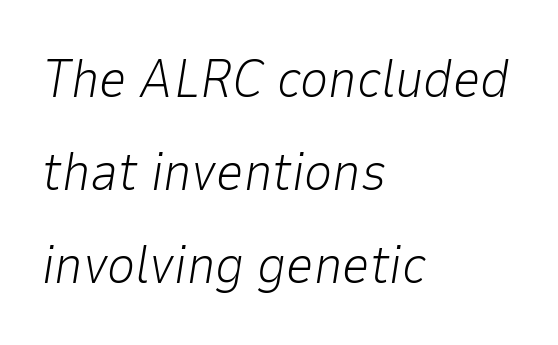
The image shows 54 px light type, italic (leaning right); set left-aligned, line spacing 1.72x, normal letter spacing, not underlined; low stroke contrast and a medium x-height.
